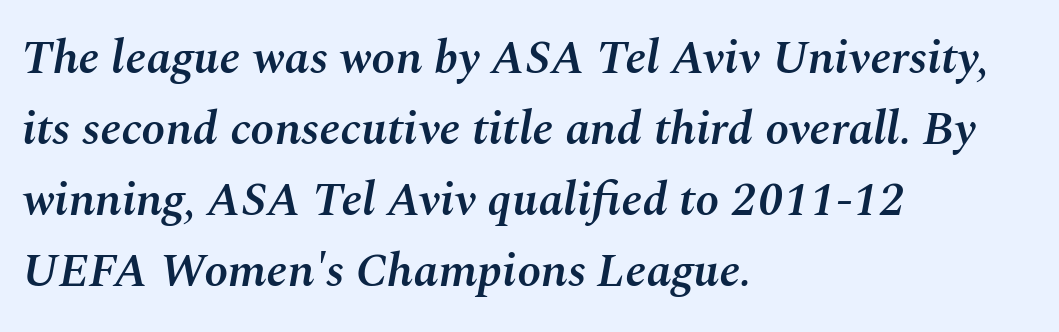
The image shows 48 px semibold type, italic (leaning right); set left-aligned, normal line spacing (1.48x), normal letter spacing, not underlined; medium stroke contrast and a medium x-height.
